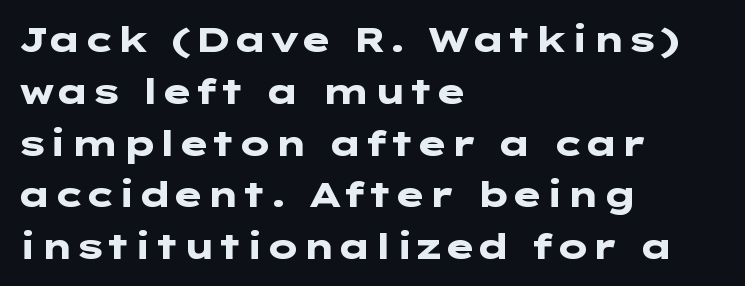
Compared with typical paragraphs, the rows here are spaced about the same. Posture: vertical. The zone under the glyphs is completely vacant. This sample is left-justified, so line endings fall wherever the words run out.
